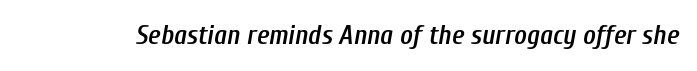
Is the type slanted? Yes — the strokes lean at a clear angle. Compared with an ordinary text face, these strokes are moderately heavier — a semibold. Type without underlining. Honestly, the letter spacing is just normal — you wouldn't notice it.
